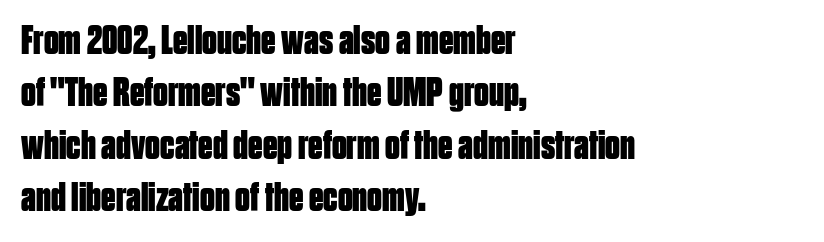
The image shows 41 px bold, condensed sans-serif type, upright; set left-aligned, normal line spacing (1.28x), normal letter spacing, not underlined; low stroke contrast and a large x-height.
